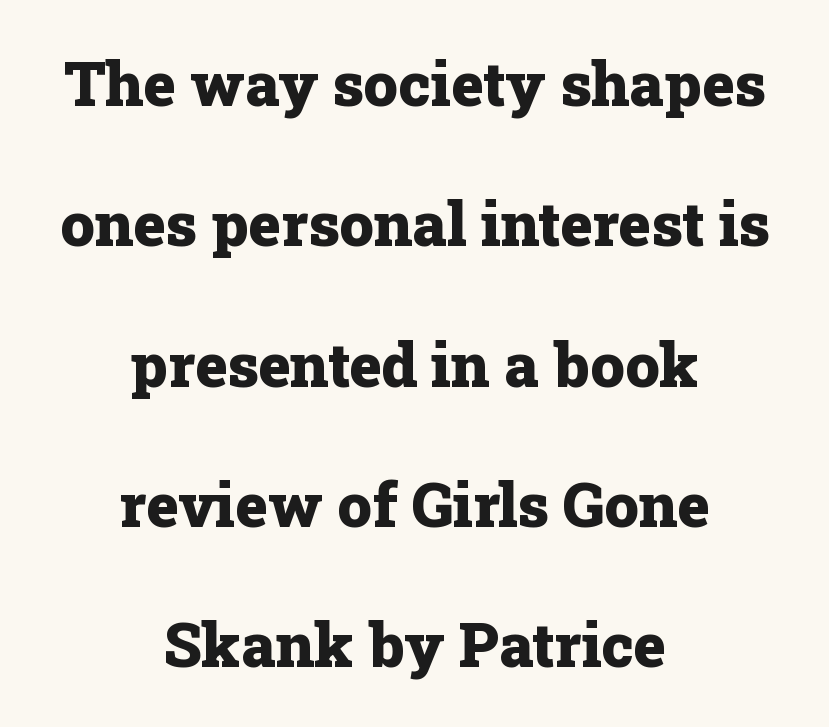
Q: Is the text bold? A: Yes.
Q: Is the text italic (slanted)? A: No, it is upright.
Q: Is the typeface a serif or a sans-serif typeface? A: Serif.
Q: Is the text underlined? A: No.
Q: How is the paragraph aligned? A: Centered.
Q: Is the spacing between letters normal or unusually wide? A: Normal.
Q: Is the spacing between lines tight, normal or loose? A: Loose.
Q: Width (condensed, normal, or wide)? A: Normal.
Q: Stroke contrast? A: Low.
Q: x-height? A: Medium.
Q: Monospaced? A: No.
